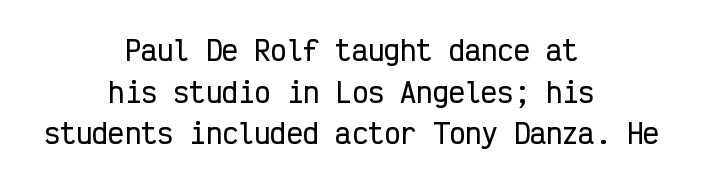
Q: Is the text italic (slanted)? A: No, it is upright.
Q: Is the text underlined? A: No.
Q: How is the paragraph aligned? A: Centered.
Q: Is the spacing between letters normal or unusually wide? A: Normal.
Q: Is the spacing between lines tight, normal or loose? A: Normal.
